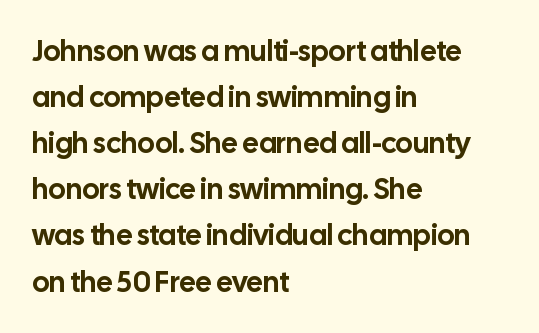
Note the varied advance widths — an 'i' is clearly narrower than an 'm'. Teacher's note: observe the even left margin — that is flush-left alignment. Students, note that the glyphs here touch the page at normal intervals. The line-height multiplier appears to be the usual default.
